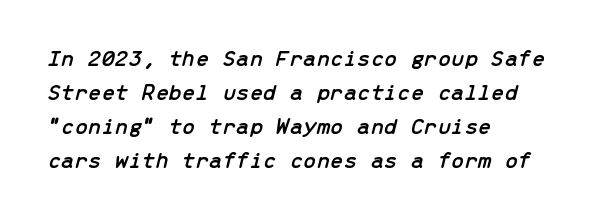
Q: Is the text italic (slanted)? A: Yes, it leans right by about 13 degrees.
Q: Is the text underlined? A: No.
Q: How is the paragraph aligned? A: Left-aligned.
Q: Is the spacing between letters normal or unusually wide? A: Normal.
Q: Is the spacing between lines tight, normal or loose? A: Normal.
